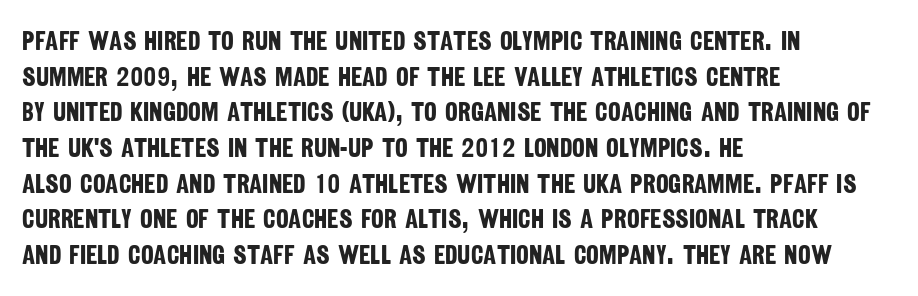
How would I describe the line gaps? Plain and ordinary. Casual observation: everything's shoved over to the left. The words here are not underlined. Students, note that the glyphs here touch the page at normal intervals. Strong, thick strokes mark this as bold type.
